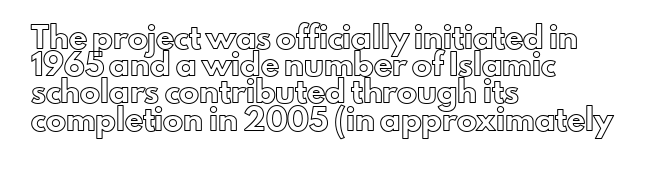
The image shows 20 px text type, upright; set left-aligned, normal line spacing (1.36x), normal letter spacing, not underlined.
